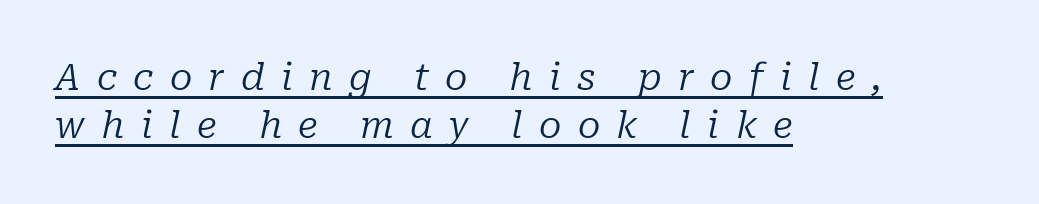
This sample keeps an unexceptional amount of space between lines. Which margin do the lines hug? The left one — the right edge is uneven. These lines have a slow, spaced-out rhythm from letter to letter. Designer's note — italics engaged. Glance below the letters and you will spot a drawn line.
